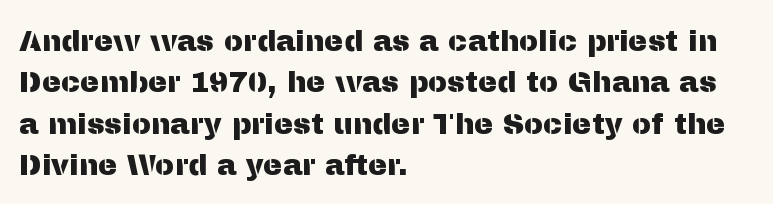
{"serif": "no", "italic": "no", "width": "normal", "stroke_contrast": "medium", "x_height": "medium", "monospaced": "no", "underline": "no", "align": "left", "line_spacing": "normal", "line_spacing_ratio": 1.43, "letter_spacing": "normal", "letter_spacing_em": 0.0, "glyph_px": 29}
